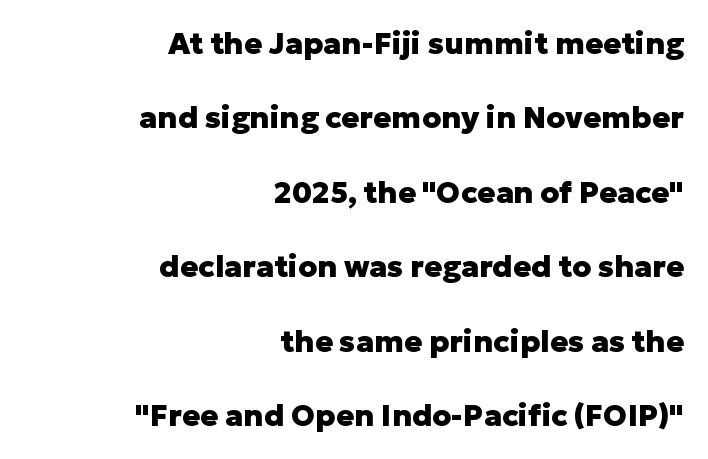
Every letter is thick-stroked: bold, no question. Caption: standard tracking, unaltered. I'd call this a sans setting — the letters go barefoot. Typeset ragged left — the right edge is the straight one. Style check: upright. Does the leading feel generous? Absolutely, it's lavish.
